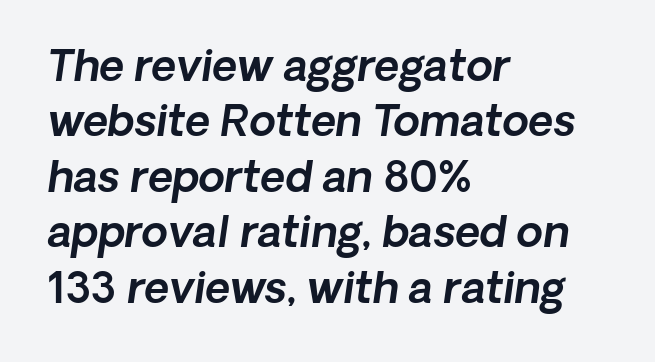
The image shows 43 px sans-serif type; set left-aligned, normal line spacing (1.29x), normal letter spacing, not underlined; a medium x-height.
